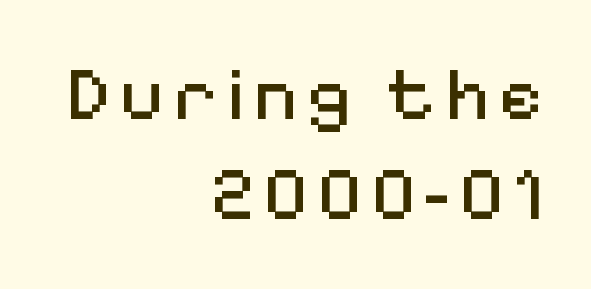
{"serif": "no", "italic": "no", "bold": "no", "weight": "regular", "width": "normal", "stroke_contrast": "medium", "x_height": "medium", "monospaced": "no", "underline": "no", "align": "right", "line_spacing": "normal", "line_spacing_ratio": 1.32, "glyph_px": 76}
